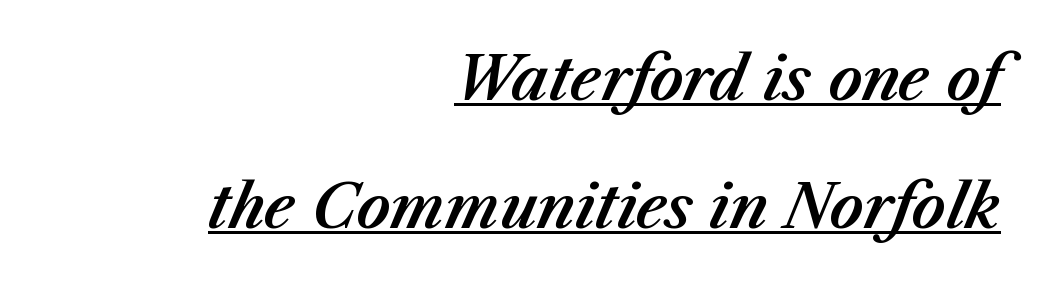
Every character sits at an angle, as italics do. These lines are rendered in a variable-pitch font. Like a heading marked for emphasis, these lines bear an underscore. Line spacing here is loose. These lines stack with their right ends in a neat column.
